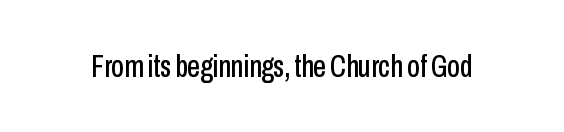
The image shows 32 px condensed sans-serif type, upright; set normal letter spacing, not underlined; low stroke contrast and a medium x-height.
